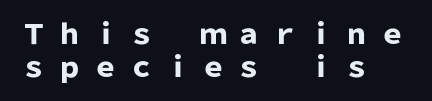
The image shows 27 px bold type, upright; set left-aligned, line spacing 1.21x, unusually wide letter spacing (+0.33 em), not underlined.
